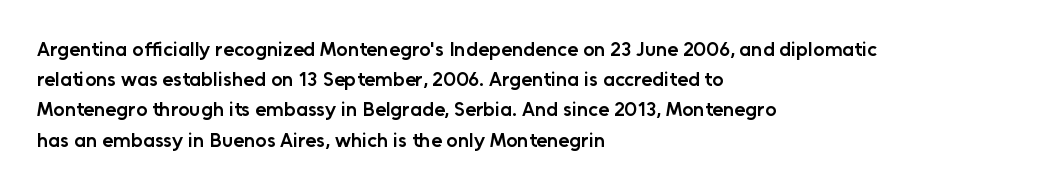
Plain, unruled lines of type. Tracking here is standard; glyphs follow each other at the usual distance. Is the type bold? Partly — it's a semibold, heavier than regular but not fully bold. This sample uses an upright cut, with every glyph sitting square on the baseline. The line-height multiplier appears to be the usual default.
